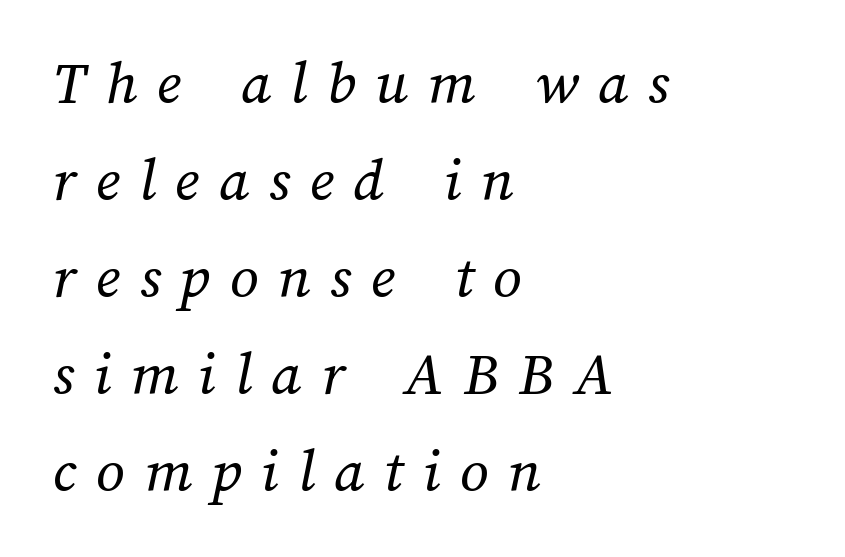
Q: Is the text bold? A: No.
Q: Is the text underlined? A: No.
Q: How is the paragraph aligned? A: Left-aligned.
Q: Is the spacing between letters normal or unusually wide? A: Unusually wide.
Q: Is the spacing between lines tight, normal or loose? A: Normal.
Q: Width (condensed, normal, or wide)? A: Normal.
Q: Stroke contrast? A: Medium.
Q: x-height? A: Medium.
Q: Monospaced? A: No.
